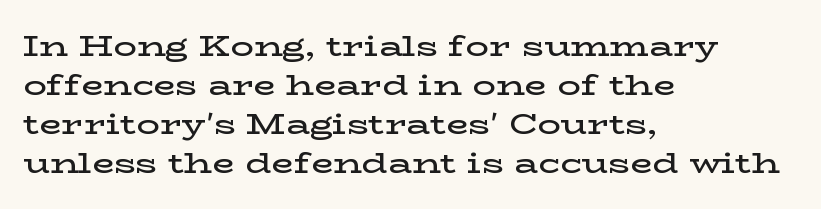
Q: Is the text bold? A: Semi-bold.
Q: Is the text italic (slanted)? A: No, it is upright.
Q: Is the typeface a serif or a sans-serif typeface? A: Serif.
Q: Is the text underlined? A: No.
Q: How is the paragraph aligned? A: Left-aligned.
Q: Is the spacing between letters normal or unusually wide? A: Normal.
Q: Is the spacing between lines tight, normal or loose? A: Normal.
Q: Width (condensed, normal, or wide)? A: Wide.
Q: Stroke contrast? A: Low.
Q: x-height? A: Medium.
Q: Monospaced? A: No.
